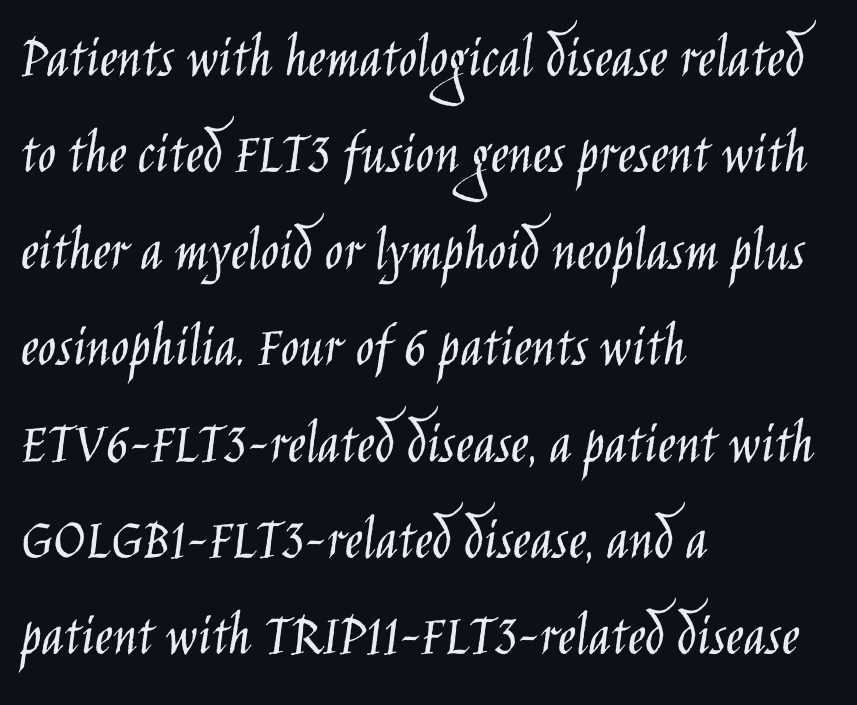
Q: Is the text bold? A: No.
Q: Is the text italic (slanted)? A: Yes.
Q: Is the typeface a serif or a sans-serif typeface? A: Sans-serif.
Q: Is the text underlined? A: No.
Q: How is the paragraph aligned? A: Left-aligned.
Q: Is the spacing between letters normal or unusually wide? A: Normal.
Q: Is the spacing between lines tight, normal or loose? A: Normal.
Q: Width (condensed, normal, or wide)? A: Condensed.
Q: Stroke contrast? A: Low.
Q: x-height? A: Large.
Q: Monospaced? A: No.
